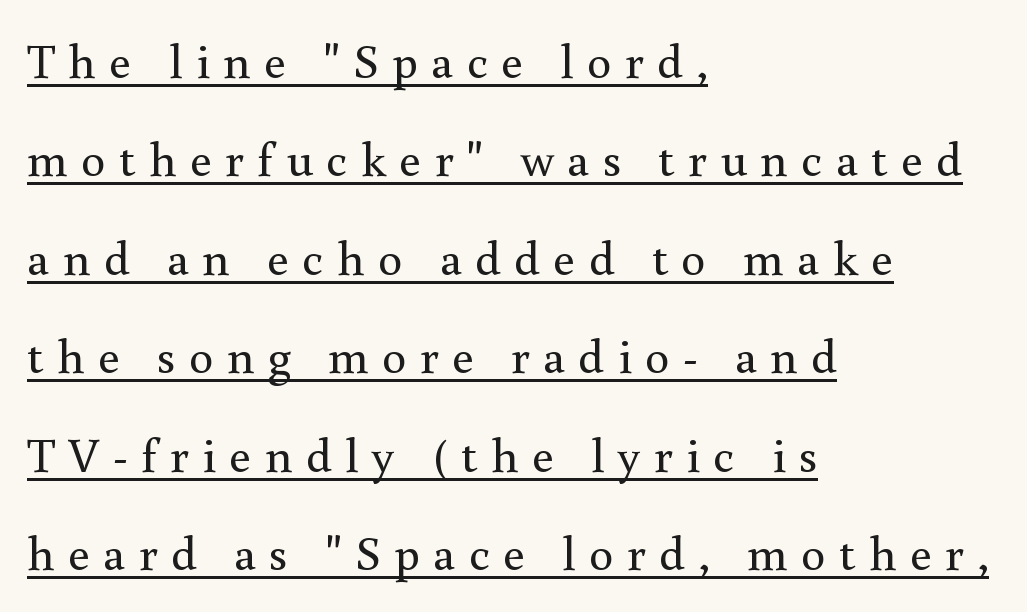
Q: Is the text bold? A: No.
Q: Is the text italic (slanted)? A: No, it is upright.
Q: Is the typeface a serif or a sans-serif typeface? A: Serif.
Q: Is the text underlined? A: Yes.
Q: How is the paragraph aligned? A: Left-aligned.
Q: Is the spacing between letters normal or unusually wide? A: Unusually wide.
Q: Is the spacing between lines tight, normal or loose? A: Loose.
Q: Width (condensed, normal, or wide)? A: Normal.
Q: x-height? A: Small.
Q: Monospaced? A: No.
